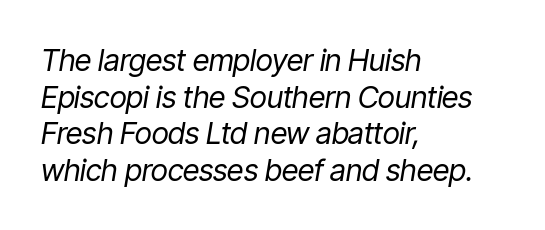
The image shows 30 px regular-weight, condensed type, italic (leaning right); set left-aligned, line spacing 1.22x, normal letter spacing, not underlined; low stroke contrast and a medium x-height.
